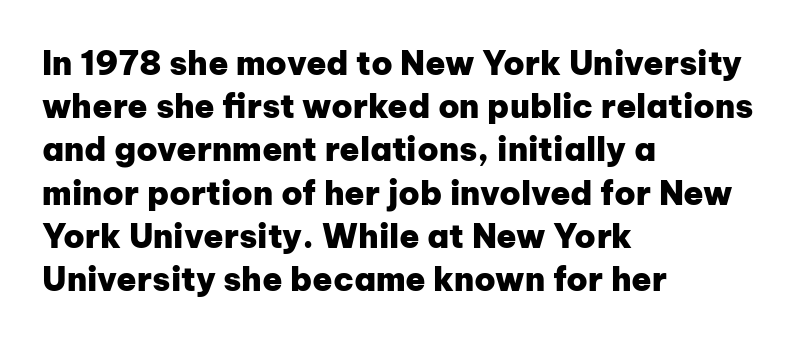
The image shows 33 px heavy sans-serif type, upright; set left-aligned, normal line spacing (1.31x), normal letter spacing, not underlined; low stroke contrast and a medium x-height.
